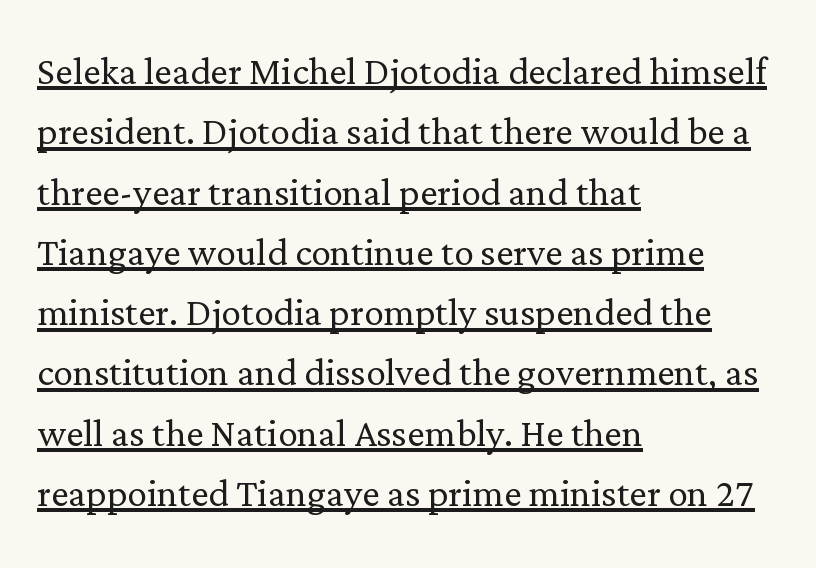
{"serif": "yes", "italic": "no", "bold": "no", "weight": "light", "width": "normal", "stroke_contrast": "low", "x_height": "medium", "monospaced": "no", "underline": "yes", "align": "left", "line_spacing_ratio": 1.23, "letter_spacing": "normal", "letter_spacing_em": 0.0, "glyph_px": 49}
